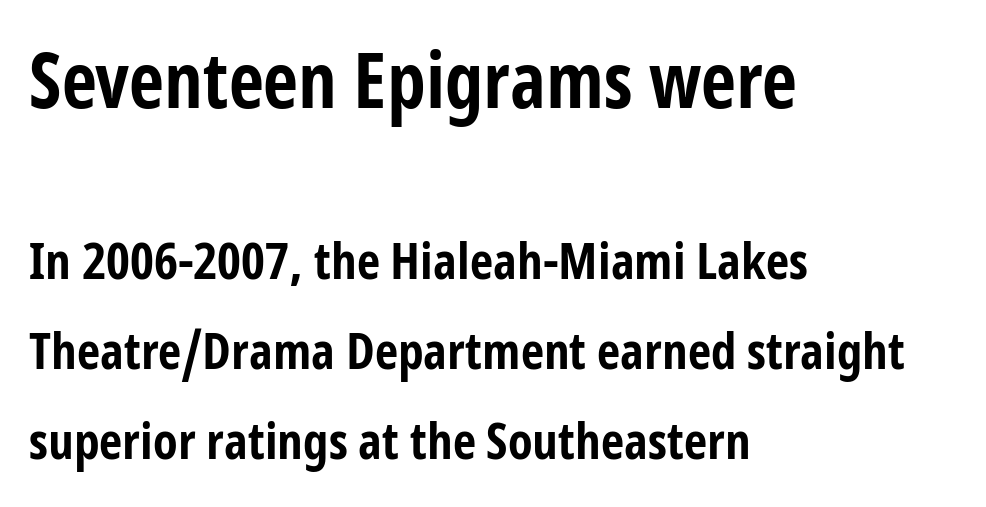
The characters look thick and weighty, a clear bold. Looks like regular typesetting: each glyph gets only the width it needs. The gaps between neighbouring characters are ordinary and unremarkable. Horizontally, the lines are justified to the leading edge only.
